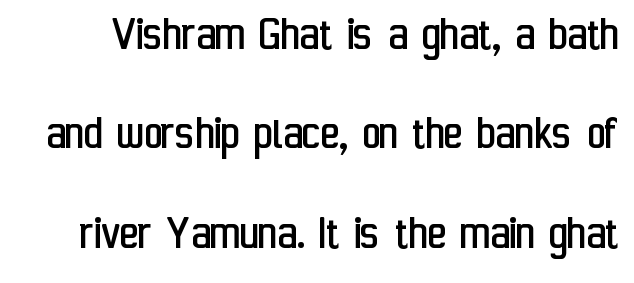
Q: Is the text bold? A: No.
Q: Is the text italic (slanted)? A: No, it is upright.
Q: Is the typeface a serif or a sans-serif typeface? A: Sans-serif.
Q: Is the text underlined? A: No.
Q: Is the spacing between letters normal or unusually wide? A: Normal.
Q: Is the spacing between lines tight, normal or loose? A: Loose.
Q: Width (condensed, normal, or wide)? A: Condensed.
Q: Stroke contrast? A: Low.
Q: x-height? A: Medium.
Q: Monospaced? A: No.
